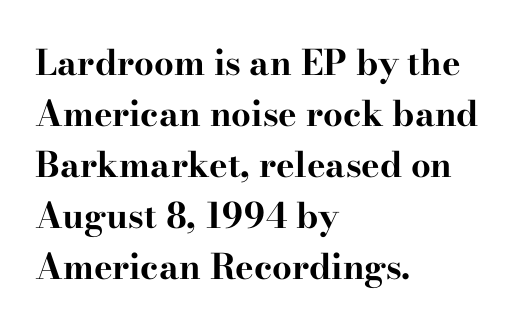
The image shows 35 px bold, wide serif type, upright; set left-aligned, normal line spacing (1.46x), normal letter spacing, not underlined; high stroke contrast and a small x-height.
